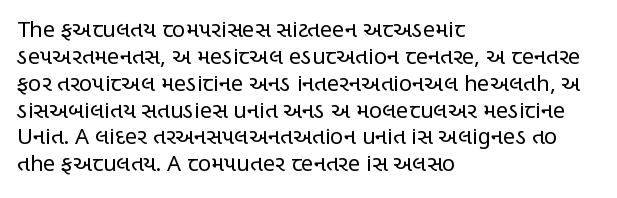
{"italic": "no", "bold": "no", "underline": "no", "align": "left", "line_spacing_ratio": 1.22, "letter_spacing": "normal", "letter_spacing_em": 0.0, "glyph_px": 22}
